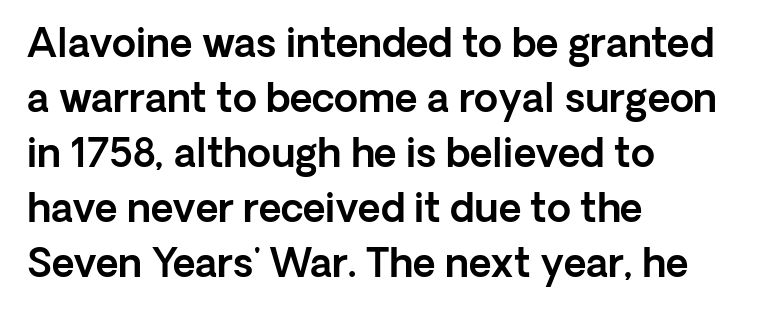
Q: Is the text italic (slanted)? A: No, it is upright.
Q: Is the typeface a serif or a sans-serif typeface? A: Sans-serif.
Q: Is the text underlined? A: No.
Q: How is the paragraph aligned? A: Left-aligned.
Q: Is the spacing between letters normal or unusually wide? A: Normal.
Q: Is the spacing between lines tight, normal or loose? A: Normal.
Q: Width (condensed, normal, or wide)? A: Normal.
Q: x-height? A: Medium.
Q: Monospaced? A: No.
